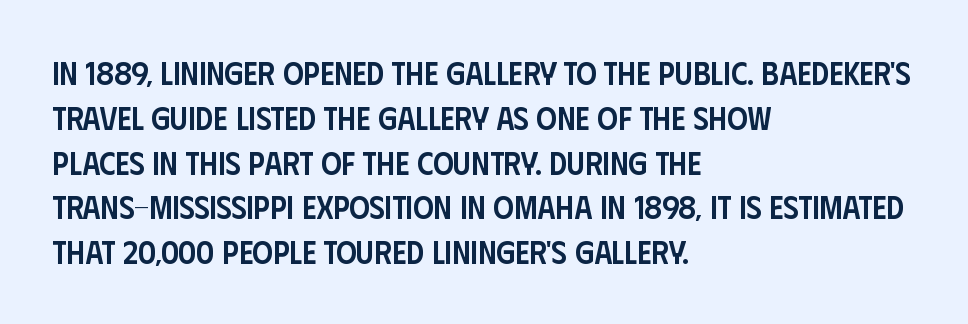
{"serif": "no", "italic": "no", "bold": "semi", "weight": "semibold", "width": "condensed", "stroke_contrast": "low", "x_height": "large", "monospaced": "no", "underline": "no", "align": "left", "line_spacing": "normal", "line_spacing_ratio": 1.4, "letter_spacing": "normal", "letter_spacing_em": 0.0, "glyph_px": 32}
